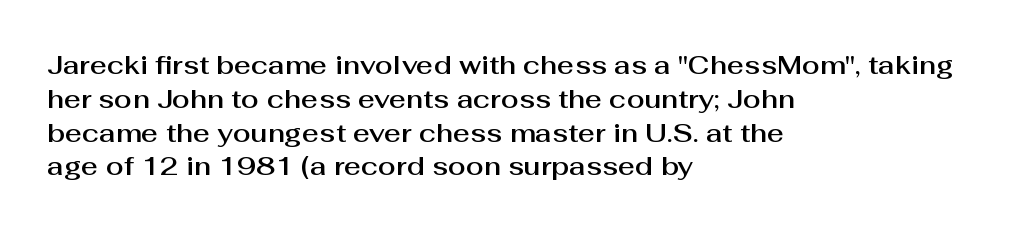
Q: Is the text italic (slanted)? A: No, it is upright.
Q: Is the text underlined? A: No.
Q: How is the paragraph aligned? A: Left-aligned.
Q: Is the spacing between letters normal or unusually wide? A: Normal.
Q: Is the spacing between lines tight, normal or loose? A: Normal.
